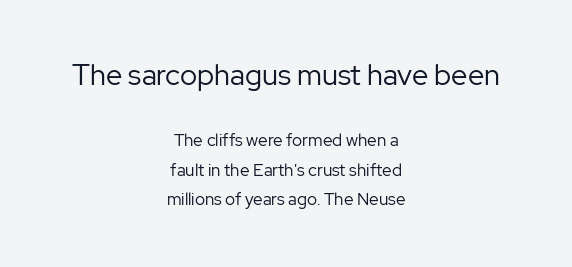
{"serif": "no", "italic": "no", "bold": "no", "weight": "regular", "width": "normal", "stroke_contrast": "low", "x_height": "medium", "monospaced": "no", "underline": "no", "align": "center", "line_spacing_ratio": 1.73, "letter_spacing": "normal", "letter_spacing_em": 0.0, "larger_block": "first", "size_ratio": 1.71, "glyph_px": 29}
